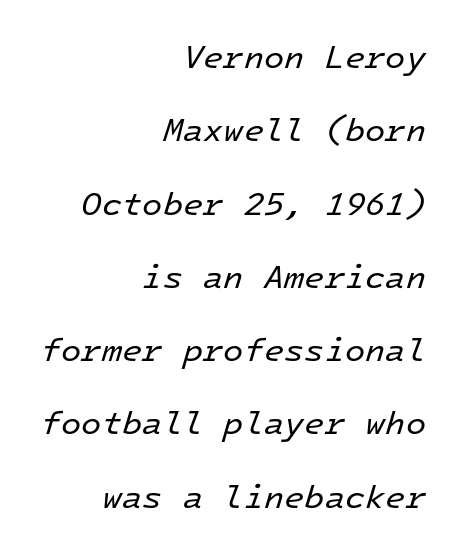
{"italic": "yes", "lean": "right", "slant_degrees": 16, "bold": "no", "weight": "regular", "width": "normal", "stroke_contrast": "low", "x_height": "medium", "monospaced": "yes", "underline": "no", "align": "right", "line_spacing": "loose", "line_spacing_ratio": 2.22, "letter_spacing": "normal", "letter_spacing_em": 0.0, "glyph_px": 33}
